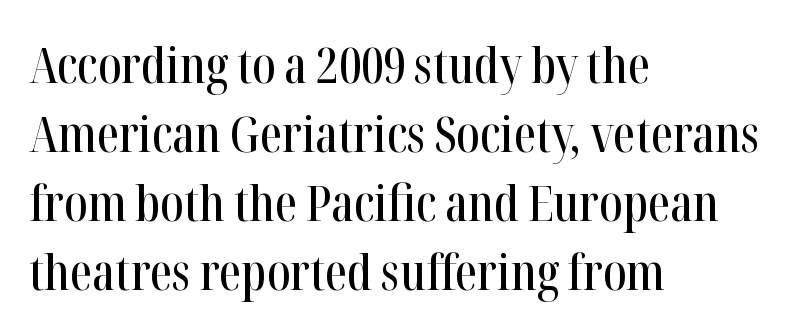
Q: Is the text italic (slanted)? A: No, it is upright.
Q: Is the typeface a serif or a sans-serif typeface? A: Serif.
Q: Is the text underlined? A: No.
Q: How is the paragraph aligned? A: Left-aligned.
Q: Is the spacing between letters normal or unusually wide? A: Normal.
Q: Is the spacing between lines tight, normal or loose? A: Normal.
Q: Width (condensed, normal, or wide)? A: Condensed.
Q: Stroke contrast? A: High.
Q: x-height? A: Medium.
Q: Monospaced? A: No.
